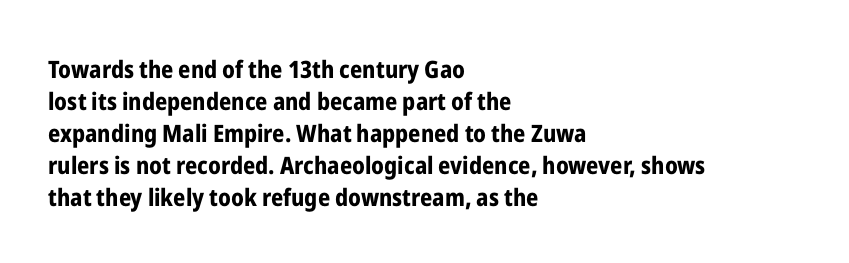
{"italic": "no", "bold": "yes", "underline": "no", "align": "left", "line_spacing": "normal", "line_spacing_ratio": 1.33, "letter_spacing": "normal", "letter_spacing_em": 0.0, "glyph_px": 24}
